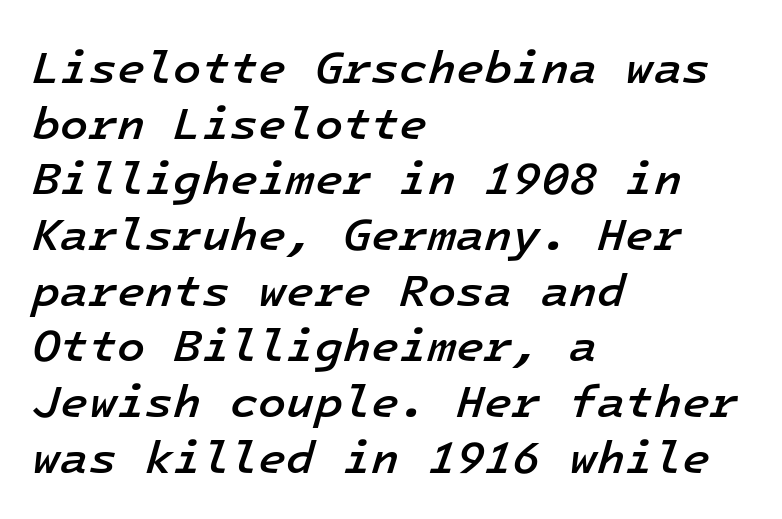
The image shows 46 px semibold type, italic (leaning right), monospaced; set left-aligned, line spacing 1.21x, normal letter spacing, not underlined; low stroke contrast and a medium x-height.
